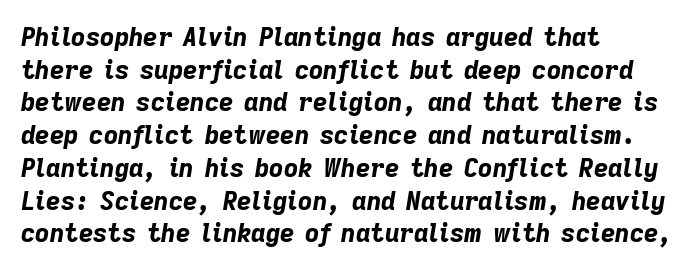
{"italic": "yes", "lean": "right", "slant_degrees": 9, "bold": "yes", "underline": "no", "align": "left", "line_spacing": "normal", "line_spacing_ratio": 1.31, "letter_spacing": "normal", "letter_spacing_em": 0.0, "glyph_px": 25}
